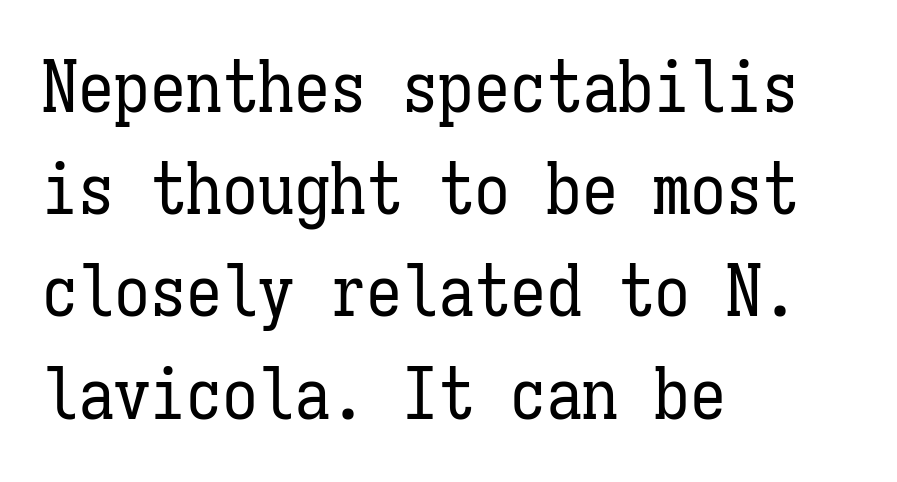
{"italic": "no", "bold": "no", "weight": "regular", "width": "condensed", "stroke_contrast": "low", "x_height": "medium", "monospaced": "yes", "underline": "no", "align": "left", "line_spacing": "normal", "line_spacing_ratio": 1.42, "letter_spacing": "normal", "letter_spacing_em": 0.0, "glyph_px": 72}
